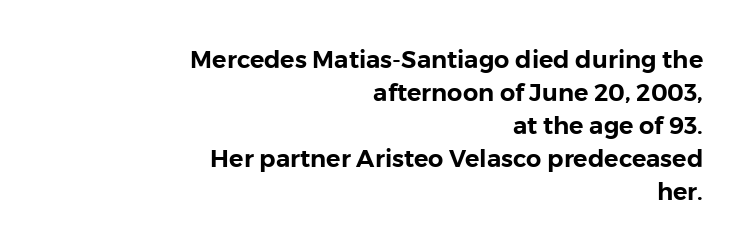
The image shows 24 px text type, upright; set right-aligned, normal line spacing (1.37x), normal letter spacing, not underlined.
